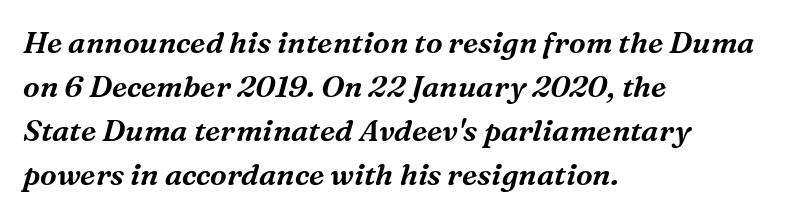
Unlike a clean sans, this face finishes its strokes with serifs. Leftover space on each line is placed entirely after the last word. Rule under the text: the space is simply empty. The face used here is rendered with its standard letterfit. What's the leading like? Ordinary, nothing unusual.
